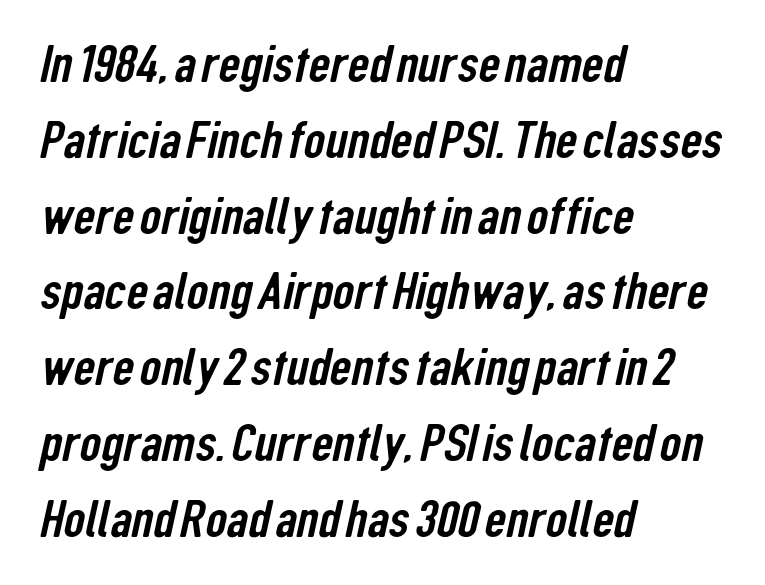
The image shows 53 px condensed sans-serif type; set left-aligned, normal line spacing (1.43x), normal letter spacing, not underlined; low stroke contrast and a medium x-height.
